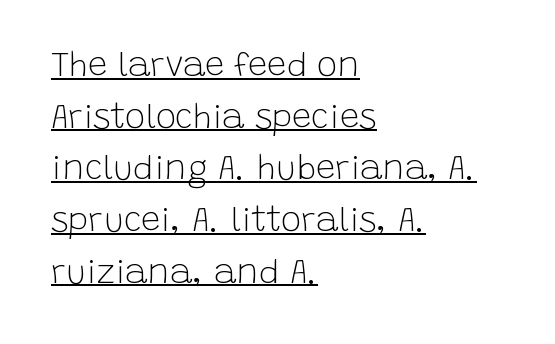
The face used here is proportionally spaced, like ordinary book or web type. Line beginnings align vertically; line endings do not. The passage shown is typeset with a sans-serif family. Stems here are at most as thick as an everyday book face.
